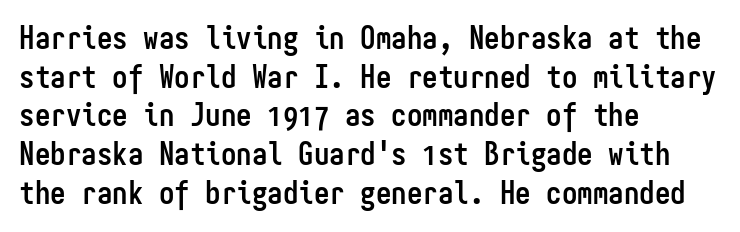
{"serif": "no", "italic": "no", "bold": "yes", "weight": "semibold", "width": "condensed", "stroke_contrast": "low", "x_height": "medium", "monospaced": "yes", "underline": "no", "align": "left", "line_spacing": "normal", "line_spacing_ratio": 1.25, "letter_spacing": "normal", "letter_spacing_em": 0.0, "glyph_px": 31}
